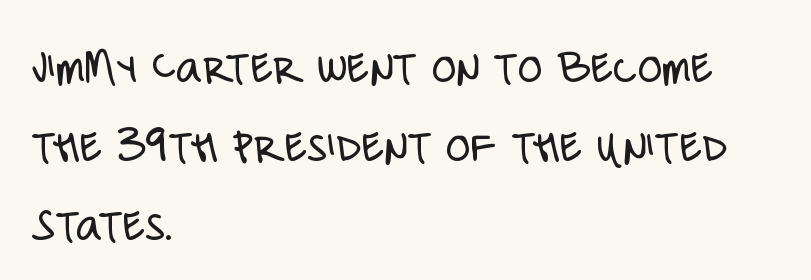
Caption: face not bold, strokes unweighted. Has an underline been added? It has not. Looks like regular typesetting: each glyph gets only the width it needs. The font's upright variant was chosen for this text. This is sans-serif lettering, the kind often seen on screens and signage.
